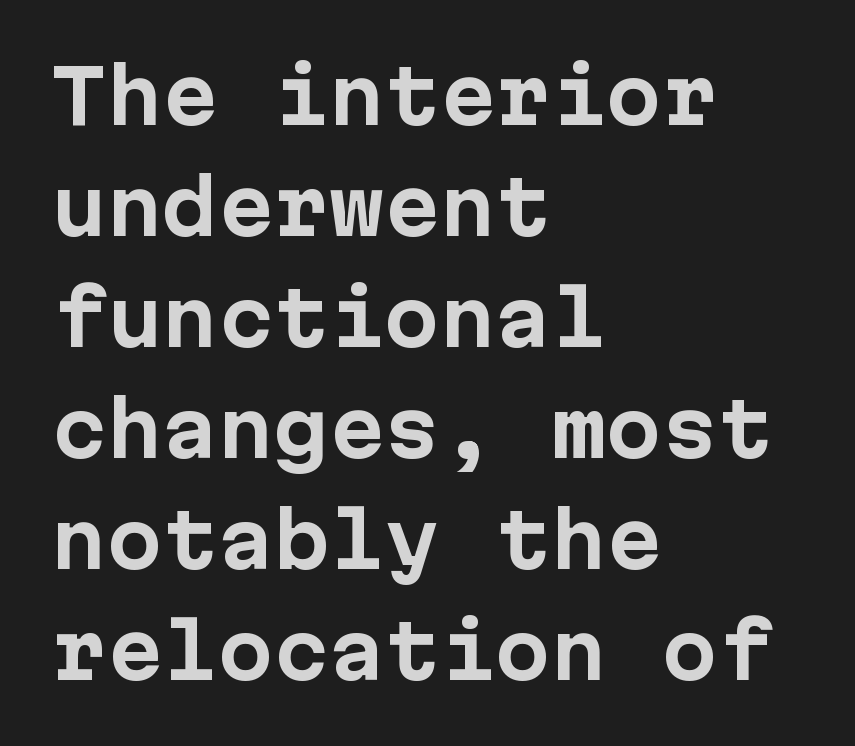
What's the leading like? Ordinary, nothing unusual. Summary of weight: heavy, a full bold. Inter-character spacing is left at the font's built-in metrics. Glance below the letters and you will spot only blank space.
